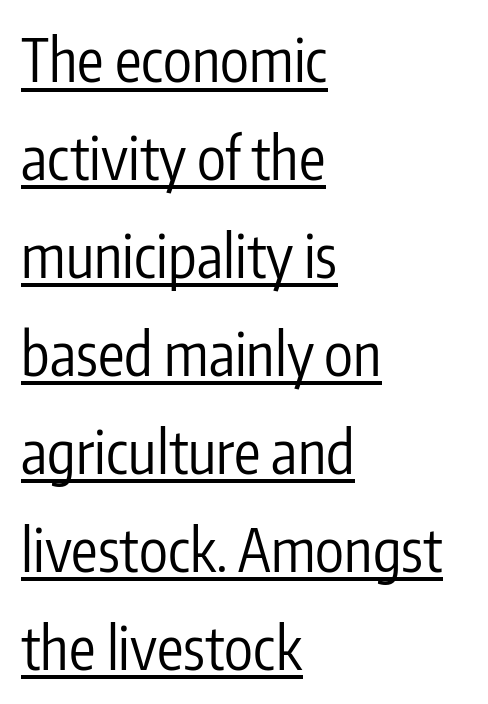
The image shows 59 px regular-weight, condensed sans-serif type, upright; set left-aligned, normal line spacing (1.66x), normal letter spacing, underlined; low stroke contrast and a medium x-height.
